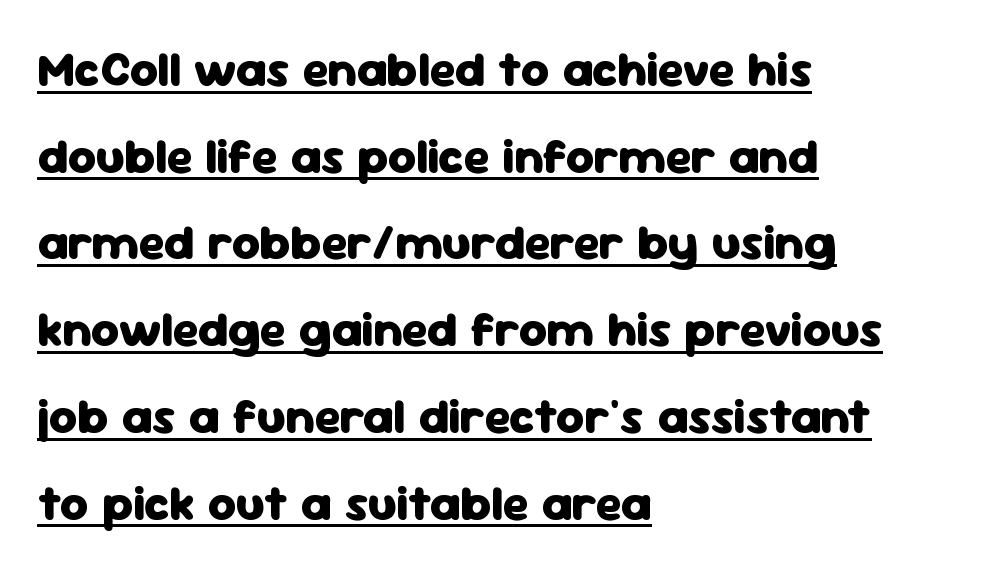
Q: Is the text bold? A: Yes.
Q: Is the text italic (slanted)? A: No, it is upright.
Q: Is the typeface a serif or a sans-serif typeface? A: Sans-serif.
Q: Is the text underlined? A: Yes.
Q: How is the paragraph aligned? A: Left-aligned.
Q: Is the spacing between letters normal or unusually wide? A: Normal.
Q: Width (condensed, normal, or wide)? A: Normal.
Q: Stroke contrast? A: Low.
Q: x-height? A: Medium.
Q: Monospaced? A: No.
